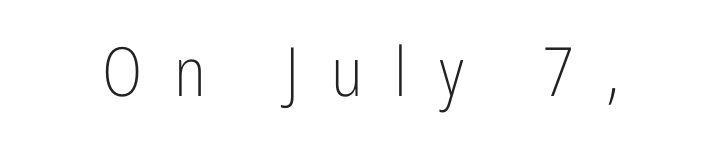
The image shows 68 px light, condensed sans-serif type, upright; set unusually wide letter spacing (+0.47 em), not underlined; low stroke contrast and a medium x-height.
